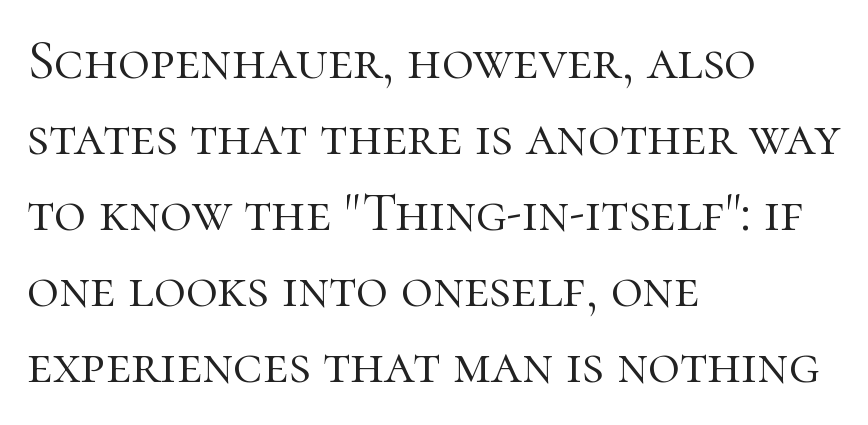
Q: Is the text bold? A: No.
Q: Is the text italic (slanted)? A: No, it is upright.
Q: Is the typeface a serif or a sans-serif typeface? A: Serif.
Q: Is the text underlined? A: No.
Q: How is the paragraph aligned? A: Left-aligned.
Q: Is the spacing between letters normal or unusually wide? A: Normal.
Q: Is the spacing between lines tight, normal or loose? A: Normal.
Q: Width (condensed, normal, or wide)? A: Normal.
Q: Stroke contrast? A: High.
Q: x-height? A: Medium.
Q: Monospaced? A: No.
